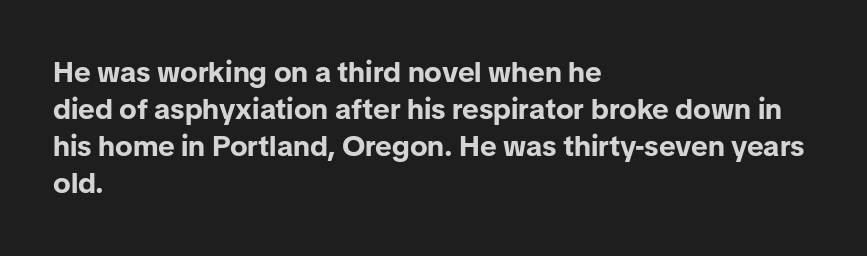
Q: Is the text bold? A: Yes.
Q: Is the text italic (slanted)? A: No, it is upright.
Q: Is the typeface a serif or a sans-serif typeface? A: Sans-serif.
Q: Is the text underlined? A: No.
Q: How is the paragraph aligned? A: Left-aligned.
Q: Is the spacing between letters normal or unusually wide? A: Normal.
Q: Is the spacing between lines tight, normal or loose? A: Normal.
Q: Width (condensed, normal, or wide)? A: Normal.
Q: Stroke contrast? A: Low.
Q: x-height? A: Medium.
Q: Monospaced? A: No.
